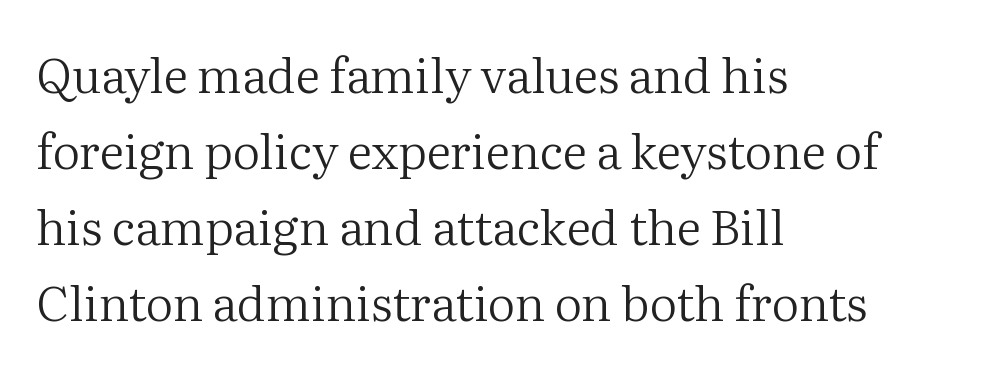
The image shows 48 px regular-weight serif type, upright; set left-aligned, normal line spacing (1.58x), normal letter spacing, not underlined; medium stroke contrast and a medium x-height.
